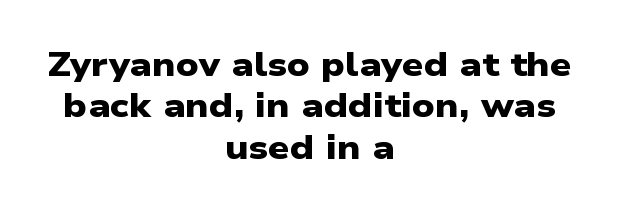
Q: Is the text bold? A: Yes.
Q: Is the typeface a serif or a sans-serif typeface? A: Sans-serif.
Q: Is the text underlined? A: No.
Q: How is the paragraph aligned? A: Centered.
Q: Is the spacing between letters normal or unusually wide? A: Normal.
Q: Width (condensed, normal, or wide)? A: Wide.
Q: Stroke contrast? A: Low.
Q: x-height? A: Medium.
Q: Monospaced? A: No.
